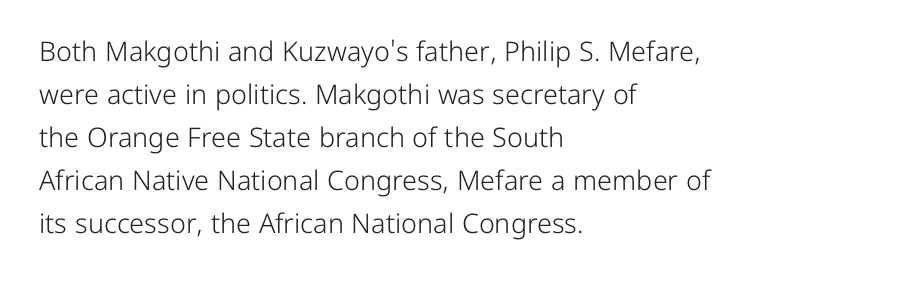
The image shows 27 px text type, upright; set left-aligned, normal line spacing (1.59x), normal letter spacing, not underlined.
